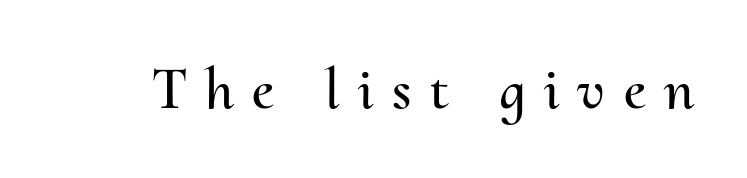
A typesetter would mark this as roman, not italic. The zone under the glyphs is completely vacant. The letterforms stand isolated, each surrounded by extra space. Proportional: the letters do not fall into vertical columns.
